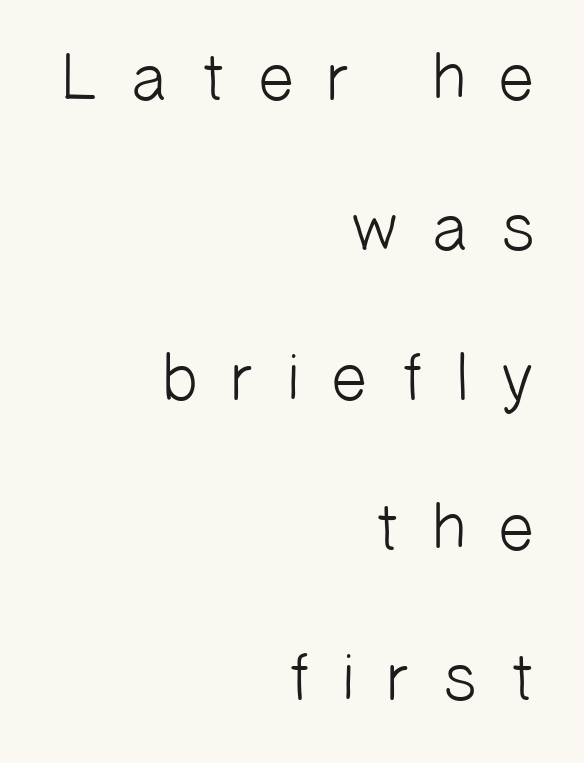
{"serif": "no", "bold": "no", "weight": "light", "width": "normal", "stroke_contrast": "low", "x_height": "medium", "monospaced": "no", "underline": "no", "align": "right", "line_spacing": "loose", "line_spacing_ratio": 2.24, "letter_spacing": "wide", "letter_spacing_em": 0.43, "glyph_px": 67}
